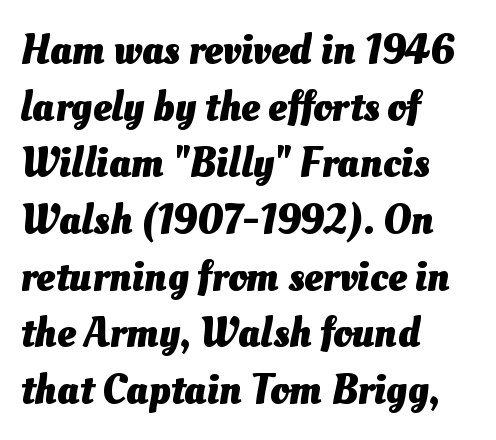
The image shows 42 px heavy type; set left-aligned, normal line spacing (1.35x), normal letter spacing, not underlined; medium stroke contrast and a small x-height.
